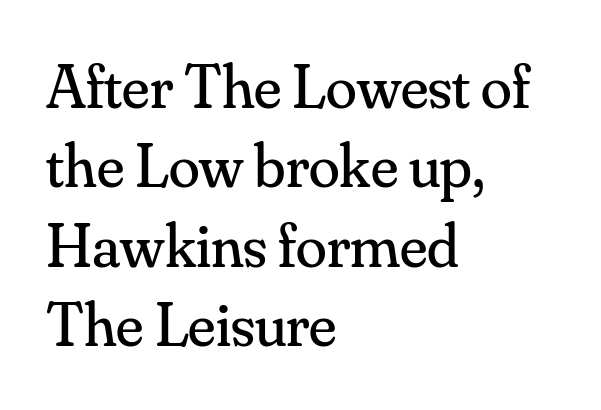
Q: Is the text bold? A: No.
Q: Is the text italic (slanted)? A: No, it is upright.
Q: Is the typeface a serif or a sans-serif typeface? A: Serif.
Q: Is the text underlined? A: No.
Q: How is the paragraph aligned? A: Left-aligned.
Q: Is the spacing between letters normal or unusually wide? A: Normal.
Q: Is the spacing between lines tight, normal or loose? A: Normal.
Q: Width (condensed, normal, or wide)? A: Normal.
Q: Stroke contrast? A: Medium.
Q: x-height? A: Small.
Q: Monospaced? A: No.
